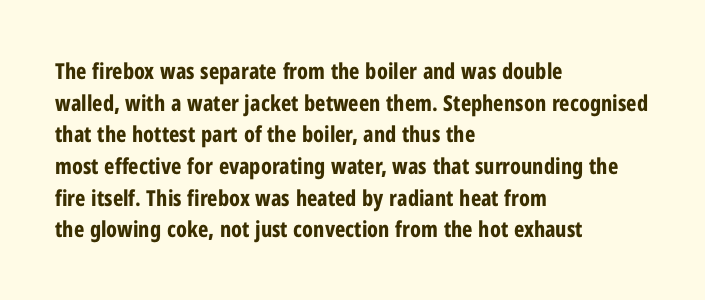
{"italic": "no", "bold": "yes", "underline": "no", "align": "left", "line_spacing": "normal", "line_spacing_ratio": 1.44, "letter_spacing": "normal", "letter_spacing_em": 0.0, "glyph_px": 22}
